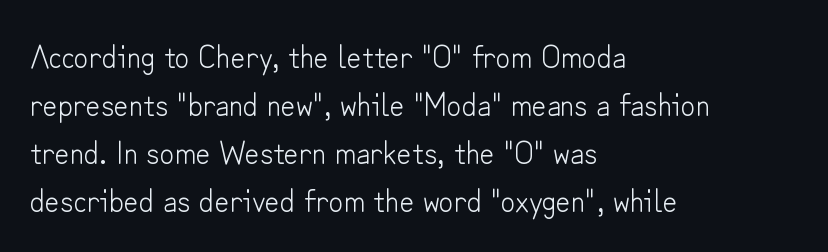
The image shows 32 px light sans-serif type, upright; set left-aligned, normal line spacing (1.5x), normal letter spacing, not underlined; low stroke contrast and a small x-height.
